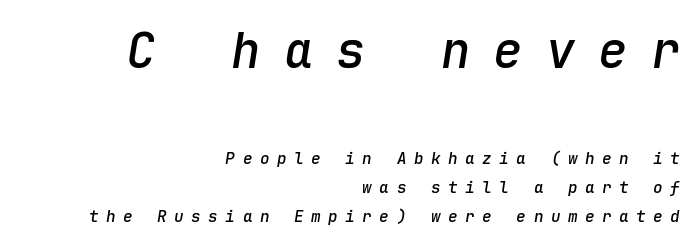
Q: Is the text bold? A: Semi-bold.
Q: Is the text italic (slanted)? A: Yes, it leans right by about 9 degrees.
Q: Is the text underlined? A: No.
Q: How is the paragraph aligned? A: Right-aligned.
Q: Is the spacing between letters normal or unusually wide? A: Unusually wide.
Q: Which block of text is set in a larger size, the first (top) or the second (bottom)? A: The first (top) one.
Q: Width (condensed, normal, or wide)? A: Normal.
Q: Stroke contrast? A: Low.
Q: x-height? A: Medium.
Q: Monospaced? A: Yes.
